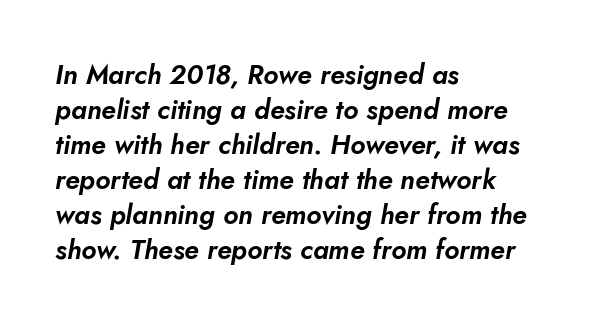
Q: Is the text italic (slanted)? A: Yes, it leans right by about 5 degrees.
Q: Is the text underlined? A: No.
Q: How is the paragraph aligned? A: Left-aligned.
Q: Is the spacing between letters normal or unusually wide? A: Normal.
Q: Is the spacing between lines tight, normal or loose? A: Normal.
